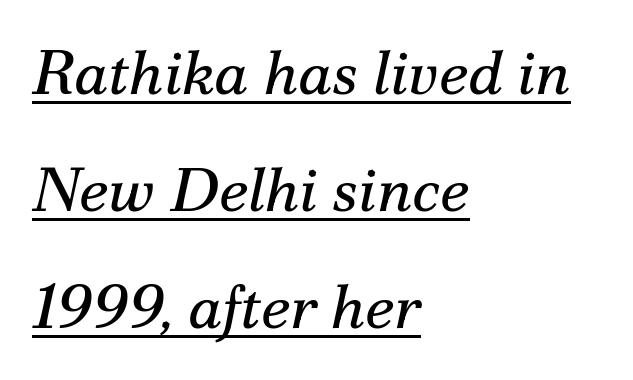
Ink coverage per letter is moderate at most. This sample uses plain, unmodified letter spacing. The typeface chosen for these lines features serifs. Here the designer chose a conventional face with non-uniform glyph widths. Every character sits at an angle, as italics do.
